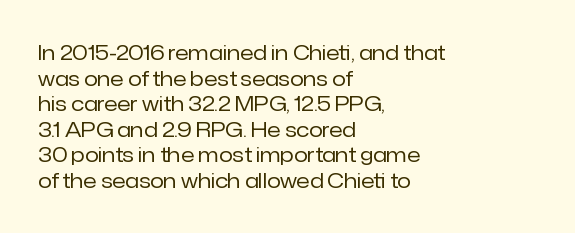
{"italic": "no", "bold": "no", "underline": "no", "align": "left", "line_spacing": "normal", "line_spacing_ratio": 1.28, "letter_spacing": "normal", "letter_spacing_em": 0.0, "glyph_px": 20}
